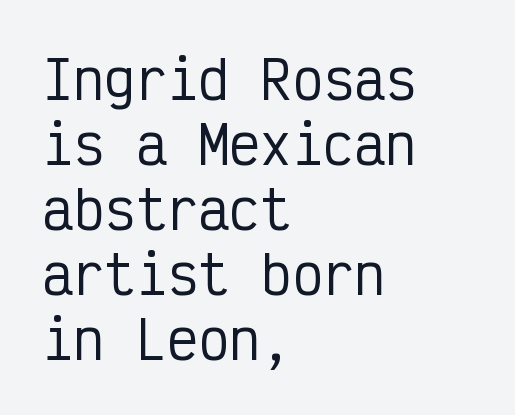
The face used here is a sans, in the tradition of grotesques and geometrics. Each letter, wide or thin by design, is forced into the same width here. Lines of text with bare space underneath. The font's upright variant was chosen for this text. A student would call this left alignment; a typographer would say flush left, rag right.
